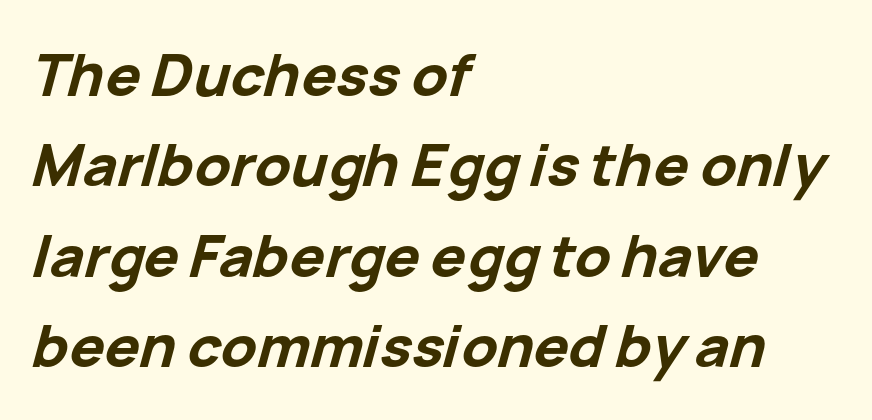
The image shows 58 px bold type, italic (leaning right); set left-aligned, normal line spacing (1.56x), normal letter spacing, not underlined; low stroke contrast and a medium x-height.
